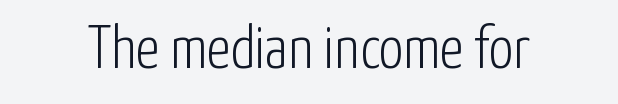
Q: Is the text bold? A: No.
Q: Is the text italic (slanted)? A: No, it is upright.
Q: Is the typeface a serif or a sans-serif typeface? A: Sans-serif.
Q: Is the text underlined? A: No.
Q: Is the spacing between letters normal or unusually wide? A: Normal.
Q: Width (condensed, normal, or wide)? A: Condensed.
Q: Stroke contrast? A: Low.
Q: x-height? A: Medium.
Q: Monospaced? A: No.
